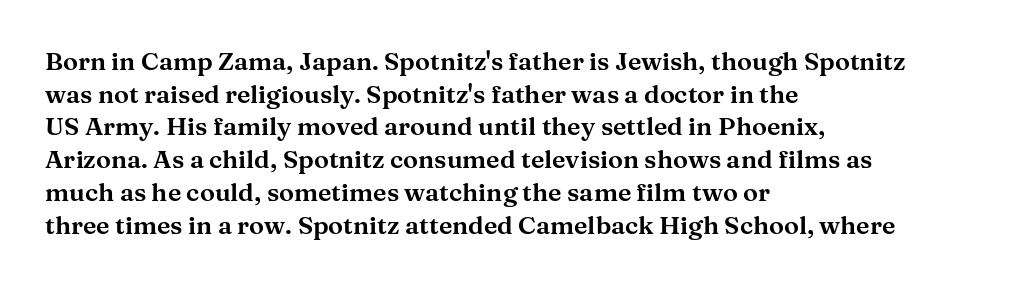
The tracking reads as untouched default to a designer's eye. Has an underline been added? It has not. Where is the straight margin? On the left. A typesetter would call this leading conventional body-copy spacing.
